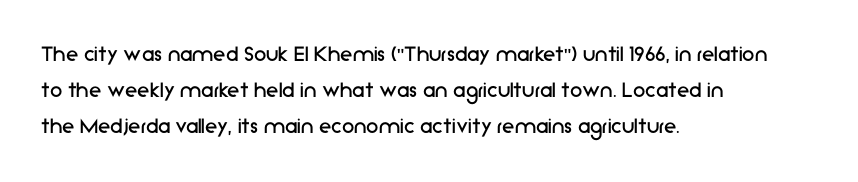
The image shows 25 px text type, upright; set left-aligned, normal line spacing (1.44x), normal letter spacing, not underlined.
